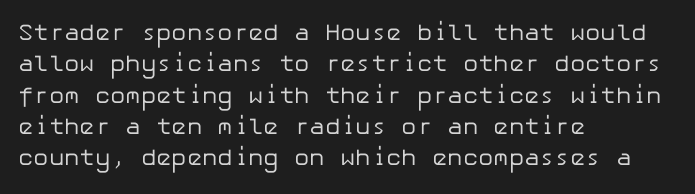
The image shows 23 px text type, upright; set left-aligned, normal line spacing (1.36x), normal letter spacing, not underlined.
